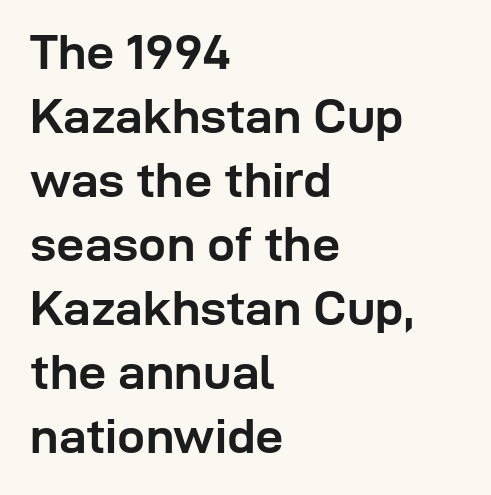
The image shows 50 px semibold sans-serif type, upright; set left-aligned, normal line spacing (1.28x), normal letter spacing, not underlined; low stroke contrast and a medium x-height.
